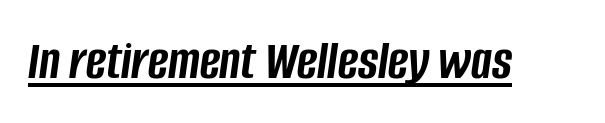
Every word sits above its own underline. Is the letter spacing exaggerated? No — it looks like the ordinary default. You'd pick this weight for a headline — it's a proper bold. In terms of posture, this sample is oblique. The face used here is proportionally spaced, like ordinary book or web type.
